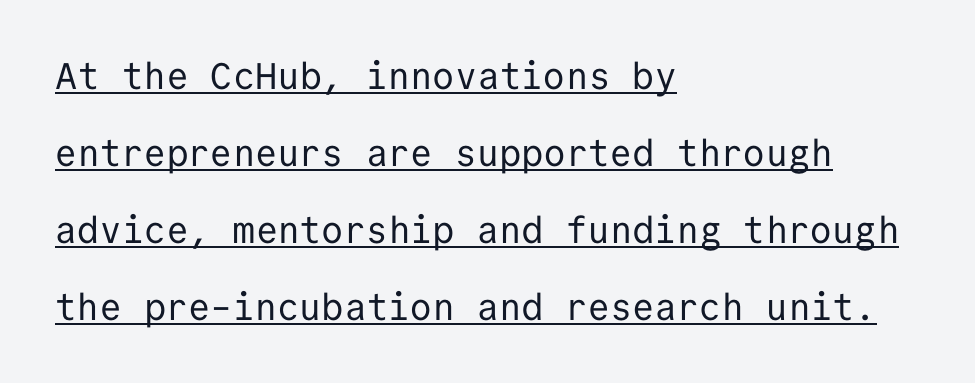
Q: Is the text bold? A: No.
Q: Is the text italic (slanted)? A: No, it is upright.
Q: Is the typeface a serif or a sans-serif typeface? A: Sans-serif.
Q: Is the text underlined? A: Yes.
Q: How is the paragraph aligned? A: Left-aligned.
Q: Is the spacing between letters normal or unusually wide? A: Normal.
Q: Is the spacing between lines tight, normal or loose? A: Loose.
Q: Width (condensed, normal, or wide)? A: Normal.
Q: Stroke contrast? A: Low.
Q: x-height? A: Medium.
Q: Monospaced? A: Yes.
